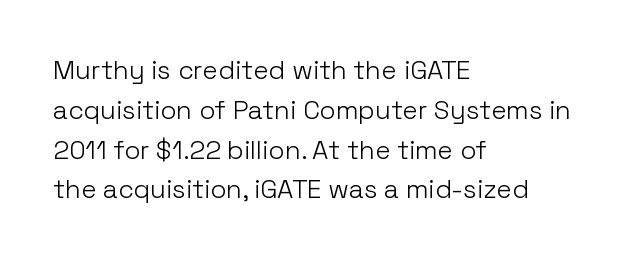
The image shows 26 px text type, upright; set left-aligned, normal line spacing (1.53x), normal letter spacing, not underlined.
